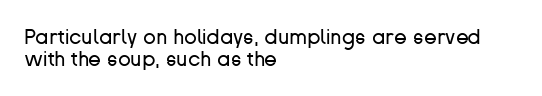
Q: Is the text bold? A: No.
Q: Is the text italic (slanted)? A: No, it is upright.
Q: Is the text underlined? A: No.
Q: How is the paragraph aligned? A: Left-aligned.
Q: Is the spacing between letters normal or unusually wide? A: Normal.
Q: Is the spacing between lines tight, normal or loose? A: Tight.
